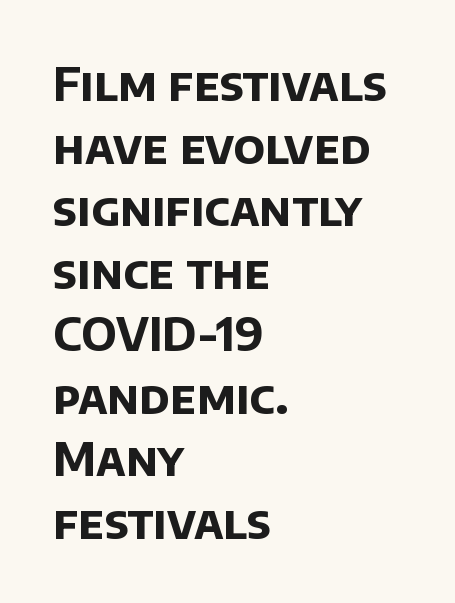
The image shows 46 px bold sans-serif type; set left-aligned, normal line spacing (1.36x), normal letter spacing, not underlined; low stroke contrast and a large x-height.
